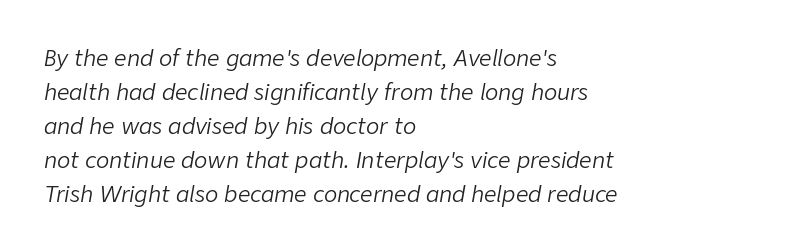
Q: Is the text bold? A: No.
Q: Is the text italic (slanted)? A: Yes, it leans right by about 9 degrees.
Q: Is the text underlined? A: No.
Q: How is the paragraph aligned? A: Left-aligned.
Q: Is the spacing between letters normal or unusually wide? A: Normal.
Q: Is the spacing between lines tight, normal or loose? A: Normal.
